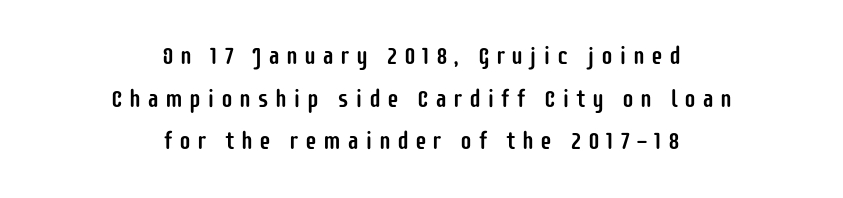
{"italic": "no", "underline": "no", "align": "center", "line_spacing_ratio": 1.78, "letter_spacing": "wide", "letter_spacing_em": 0.25, "glyph_px": 24}
